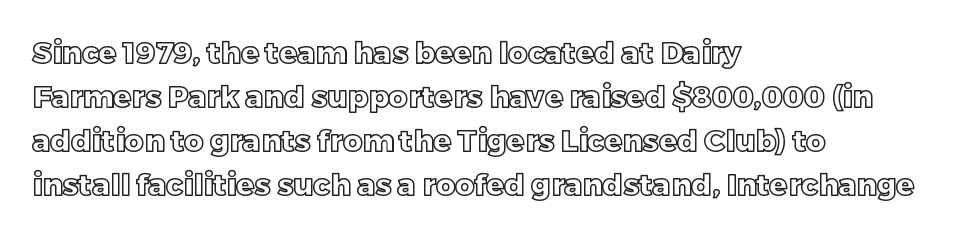
Q: Is the text italic (slanted)? A: No, it is upright.
Q: Is the text underlined? A: No.
Q: How is the paragraph aligned? A: Left-aligned.
Q: Is the spacing between letters normal or unusually wide? A: Normal.
Q: Is the spacing between lines tight, normal or loose? A: Normal.
Q: Width (condensed, normal, or wide)? A: Normal.
Q: x-height? A: Large.
Q: Monospaced? A: No.
